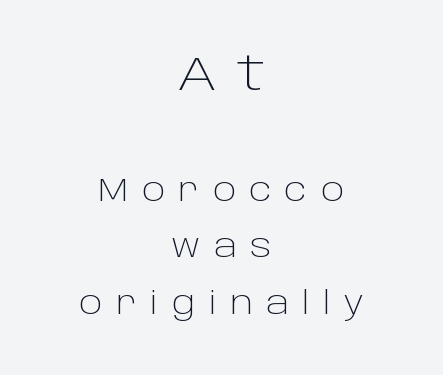
A typesetter would label this face a sans. The more generous point size was reserved for the upper chunk. This rendering features lettering with no underline. Horizontal alignment here is central, giving a formal, balanced look. The weight would be labelled regular, book, light, or lighter still.
